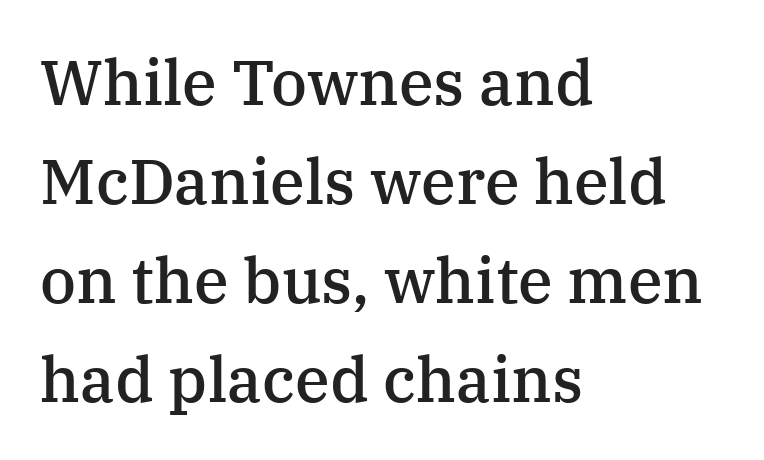
{"serif": "yes", "italic": "no", "bold": "semi", "weight": "semibold", "width": "normal", "stroke_contrast": "medium", "x_height": "medium", "monospaced": "no", "underline": "no", "align": "left", "line_spacing": "normal", "line_spacing_ratio": 1.57, "letter_spacing": "normal", "letter_spacing_em": 0.0, "glyph_px": 63}
